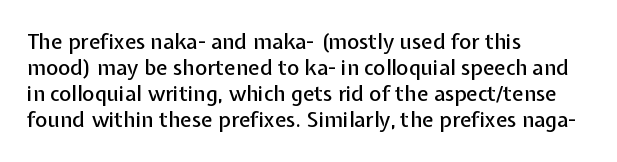
The typesetter chose a ragged-right arrangement here. The type sits square on the baseline with zero lean. There is no visible air inserted between adjacent glyphs. Has an underline been added? It has not.
